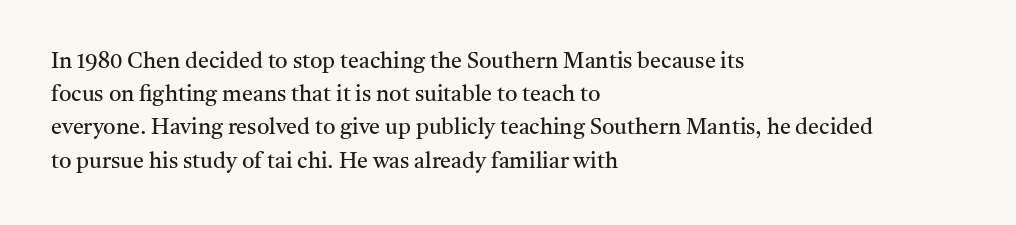
{"italic": "no", "bold": "no", "underline": "no", "align": "left", "line_spacing": "normal", "line_spacing_ratio": 1.51, "letter_spacing": "normal", "letter_spacing_em": 0.0, "glyph_px": 22}
